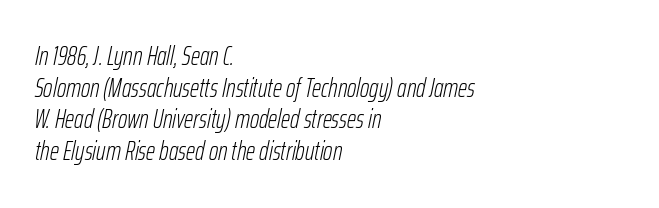
No letter is thick-stroked: the sample isn't bold. The passage shown has conventional tracking throughout. Check under the words: just untouched page. Style check: oblique. One-word summary of the alignment: left.
